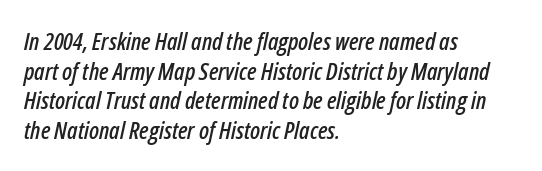
The specimen omits any rule beneath the text block's lines. There's an unmistakable incline to the writing here. The compositor pushed each line to the left boundary. Nothing unusual about the tracking: characters are spaced as the font intends.
